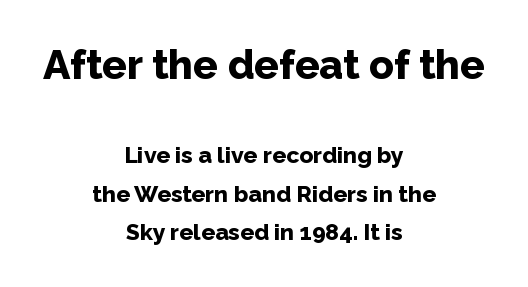
{"serif": "no", "italic": "no", "bold": "yes", "weight": "bold", "width": "normal", "stroke_contrast": "low", "x_height": "medium", "monospaced": "no", "underline": "no", "align": "center", "line_spacing": "normal", "line_spacing_ratio": 1.67, "letter_spacing": "normal", "letter_spacing_em": 0.0, "larger_block": "first", "size_ratio": 1.78, "glyph_px": 41}
